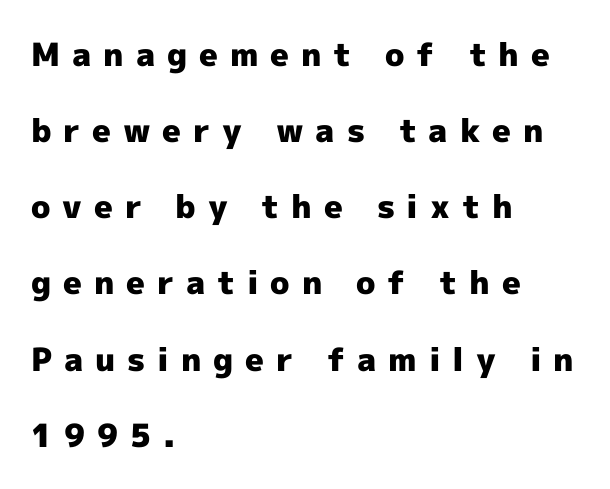
The letters advance in unequal steps, a hallmark of proportional type. Strong, thick strokes mark this as bold type. The passage shown has open, widely tracked lettering throughout. Nope, no serifs anywhere on these letters.
